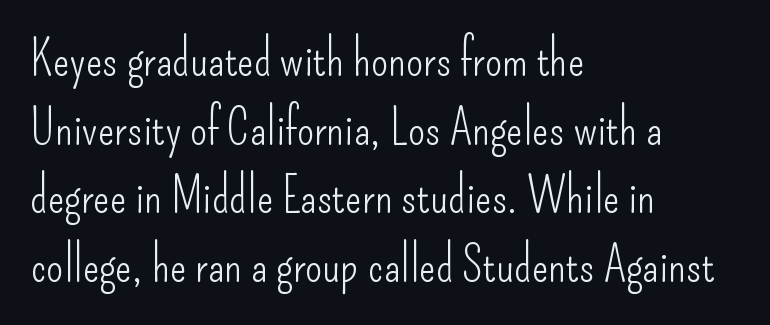
{"serif": "no", "italic": "no", "bold": "no", "weight": "light", "width": "condensed", "stroke_contrast": "low", "x_height": "small", "monospaced": "no", "underline": "no", "align": "left", "line_spacing": "normal", "line_spacing_ratio": 1.4, "letter_spacing": "normal", "letter_spacing_em": 0.0, "glyph_px": 49}
